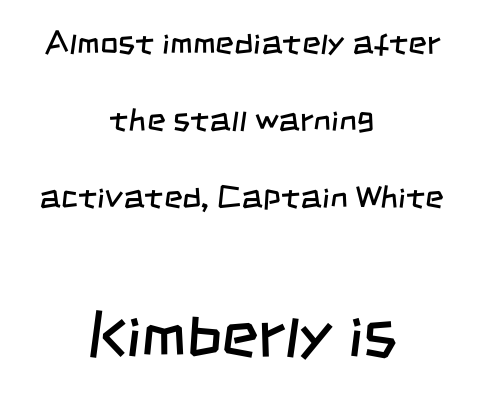
Q: Is the text bold? A: No.
Q: Is the typeface a serif or a sans-serif typeface? A: Sans-serif.
Q: Is the text underlined? A: No.
Q: How is the paragraph aligned? A: Centered.
Q: Is the spacing between letters normal or unusually wide? A: Normal.
Q: Is the spacing between lines tight, normal or loose? A: Loose.
Q: Which block of text is set in a larger size, the first (top) or the second (bottom)? A: The second (bottom) one.
Q: Width (condensed, normal, or wide)? A: Condensed.
Q: Stroke contrast? A: Low.
Q: x-height? A: Large.
Q: Monospaced? A: No.
